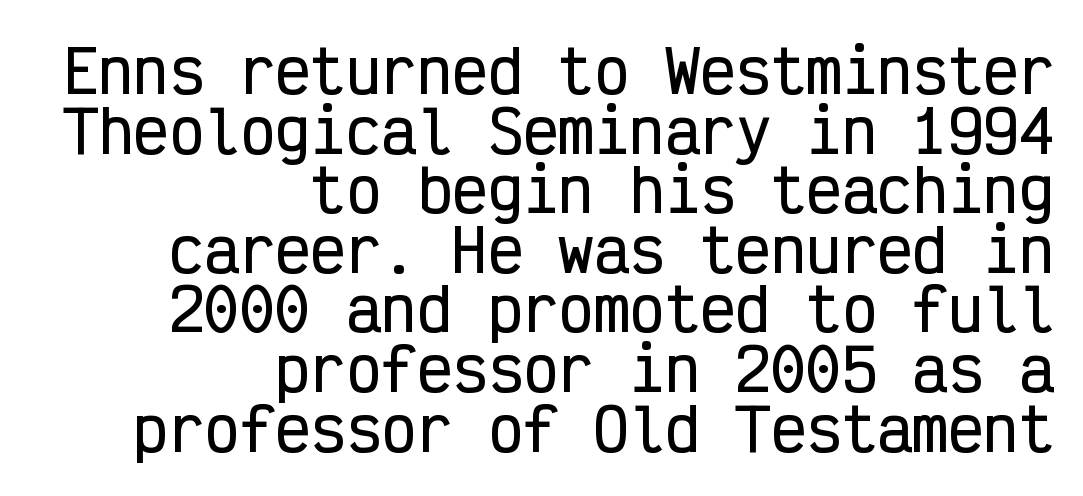
Descenders are the only things crossing below the line. Is this a fixed-width face? Yes — each glyph sits in an identical cell. Nothing unusual about the tracking: characters are spaced as the font intends. Does the type have serifs? No, each stem ends abruptly. Visually the block forms a straight wall on the right and a jagged coastline on the left.
